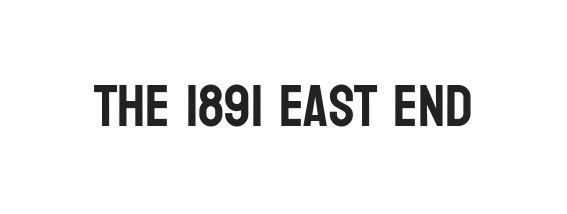
The image shows 59 px condensed sans-serif type, upright; set normal letter spacing, not underlined; low stroke contrast and a large x-height.
